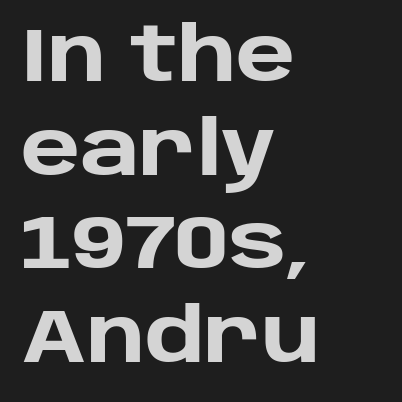
Q: Is the text bold? A: Yes.
Q: Is the text italic (slanted)? A: No, it is upright.
Q: Is the typeface a serif or a sans-serif typeface? A: Sans-serif.
Q: Is the text underlined? A: No.
Q: How is the paragraph aligned? A: Left-aligned.
Q: Is the spacing between letters normal or unusually wide? A: Normal.
Q: Is the spacing between lines tight, normal or loose? A: Normal.
Q: Width (condensed, normal, or wide)? A: Normal.
Q: Stroke contrast? A: Low.
Q: x-height? A: Large.
Q: Monospaced? A: No.
